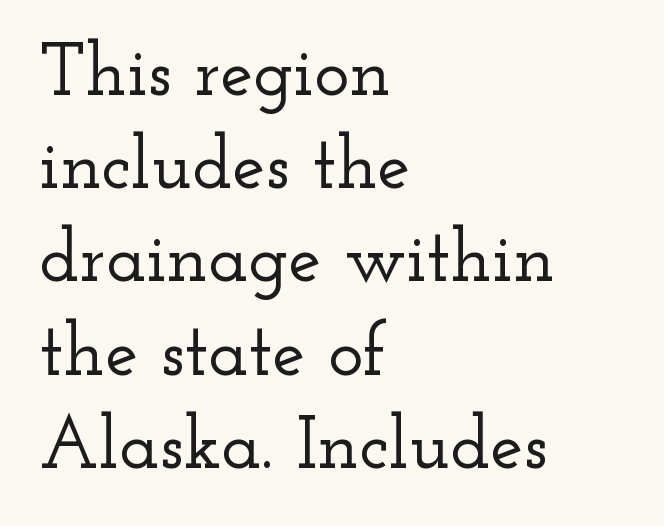
{"serif": "yes", "italic": "no", "width": "wide", "stroke_contrast": "low", "x_height": "small", "monospaced": "no", "underline": "no", "align": "left", "line_spacing": "normal", "line_spacing_ratio": 1.26, "letter_spacing": "normal", "letter_spacing_em": 0.0, "glyph_px": 74}
